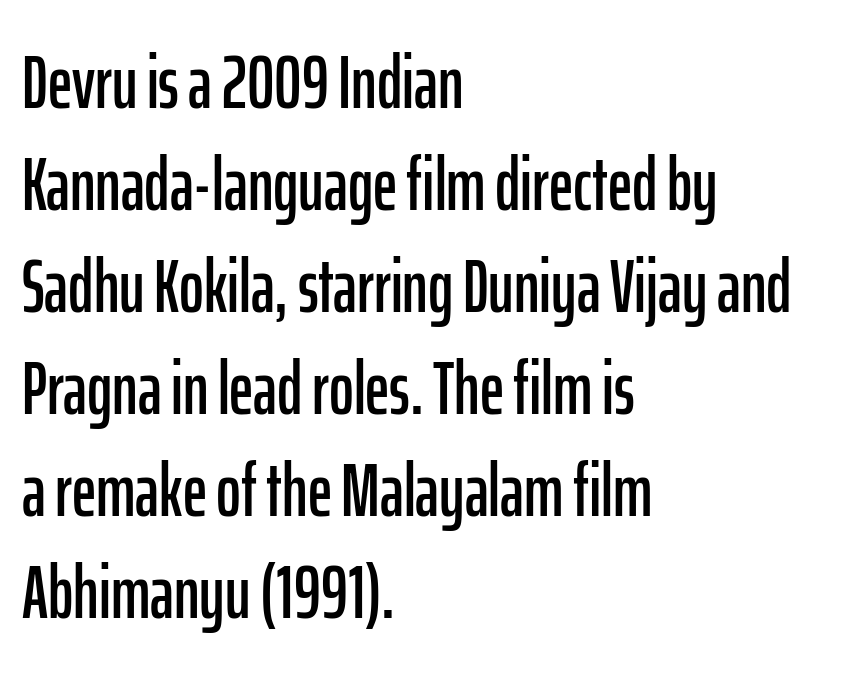
Decoration check: the copy has no underline. Examine the stroke ends and you'll find no serifs. Visually the block forms a straight wall on the left and a jagged coastline on the right. These lines were composed using upright roman letters. The block of text has a typical density, with ordinary space between rows. You could call the tracking neutral — neither tight nor loose.
